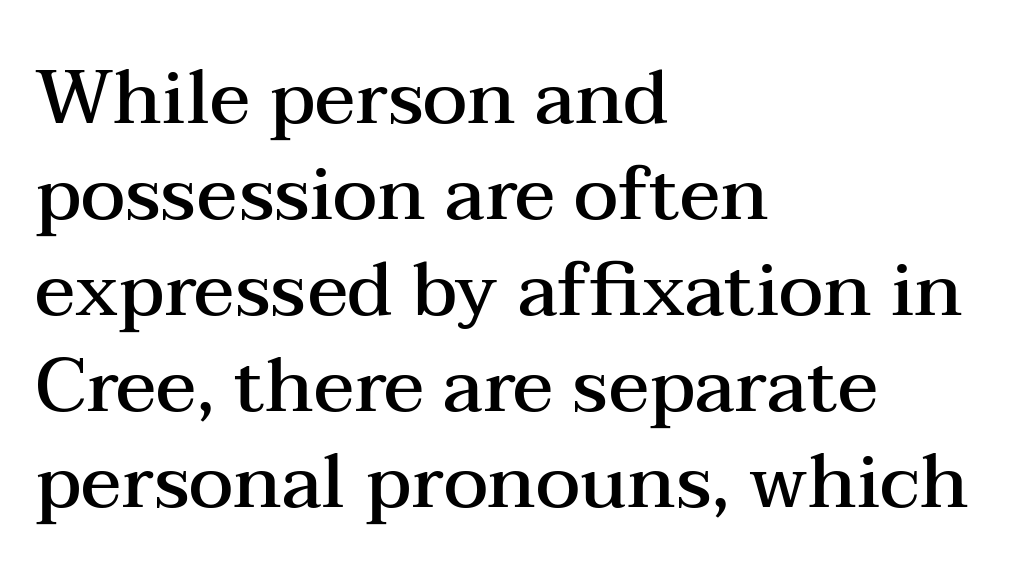
Leading: standard. Decoration check: the copy has no underline. The face used here is rendered with its standard letterfit. The compositor pushed each line to the left boundary. Does the lettering tilt? It doesn't — this is upright. Spacing verdict: proportional, widths tailored to each character.
